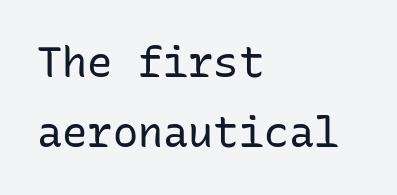
{"serif": "no", "italic": "no", "bold": "no", "weight": "regular", "width": "normal", "stroke_contrast": "low", "x_height": "medium", "monospaced": "yes", "underline": "no", "align": "left", "line_spacing": "normal", "line_spacing_ratio": 1.66, "letter_spacing": "normal", "letter_spacing_em": 0.0, "glyph_px": 42}
